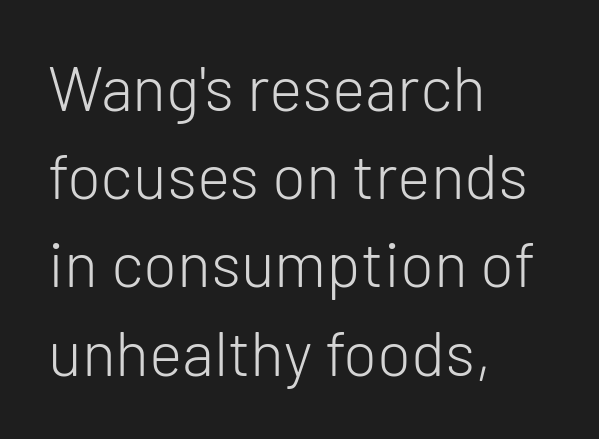
Q: Is the text bold? A: No.
Q: Is the text italic (slanted)? A: No, it is upright.
Q: Is the typeface a serif or a sans-serif typeface? A: Sans-serif.
Q: Is the text underlined? A: No.
Q: How is the paragraph aligned? A: Left-aligned.
Q: Is the spacing between letters normal or unusually wide? A: Normal.
Q: Is the spacing between lines tight, normal or loose? A: Normal.
Q: Width (condensed, normal, or wide)? A: Normal.
Q: Stroke contrast? A: Low.
Q: x-height? A: Medium.
Q: Monospaced? A: No.
